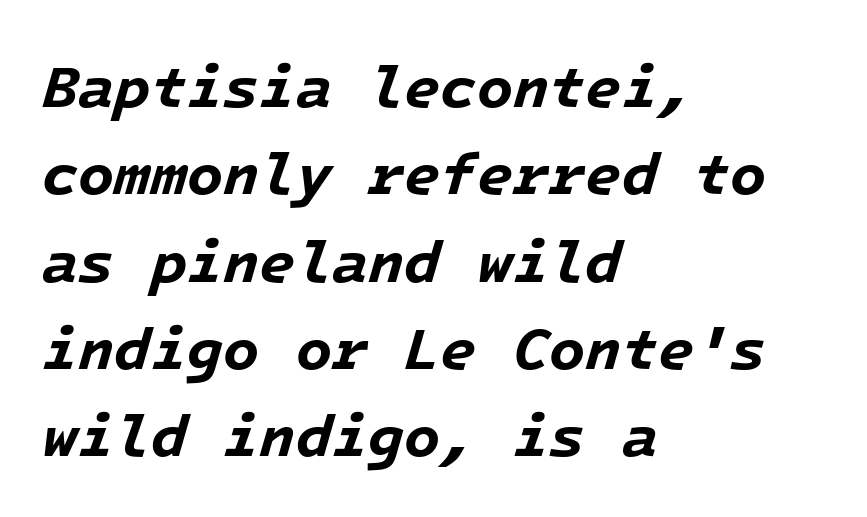
{"italic": "yes", "lean": "right", "slant_degrees": 16, "bold": "yes", "weight": "bold", "width": "normal", "stroke_contrast": "low", "x_height": "medium", "monospaced": "yes", "underline": "no", "align": "left", "line_spacing": "normal", "line_spacing_ratio": 1.48, "letter_spacing": "normal", "letter_spacing_em": 0.0, "glyph_px": 59}
